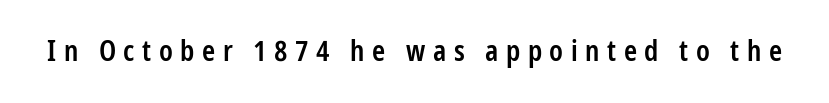
Is there any slant? The stems are plumb. The gap between lines stays unmarked. Short note: letters widely spaced. Unlike a traditional serif, this face leaves its strokes unadorned. Stroke thickness is moderately raised; the sample reads as semibold.
